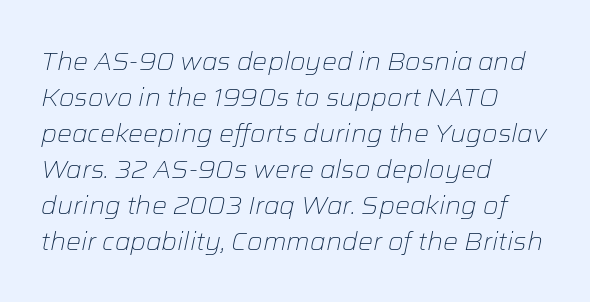
The block of text has a typical density, with ordinary space between rows. The passage shown is not bold in any degree. Notice how the passage keeps a crisp vertical edge on the left only. The passage shown leans; its letterforms are oblique. Lines of text with bare space underneath.
